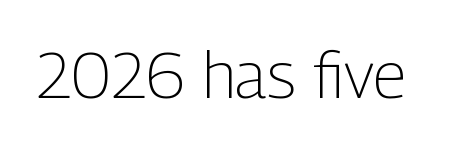
The image shows 65 px light, condensed sans-serif type, upright; set normal letter spacing, not underlined; low stroke contrast and a medium x-height.
